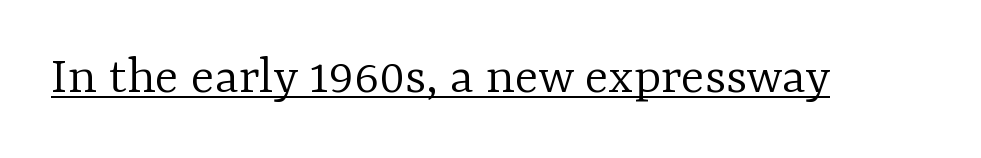
Q: Is the text bold? A: No.
Q: Is the text italic (slanted)? A: No, it is upright.
Q: Is the typeface a serif or a sans-serif typeface? A: Serif.
Q: Is the text underlined? A: Yes.
Q: Is the spacing between letters normal or unusually wide? A: Normal.
Q: Width (condensed, normal, or wide)? A: Normal.
Q: Stroke contrast? A: Low.
Q: x-height? A: Medium.
Q: Monospaced? A: No.
